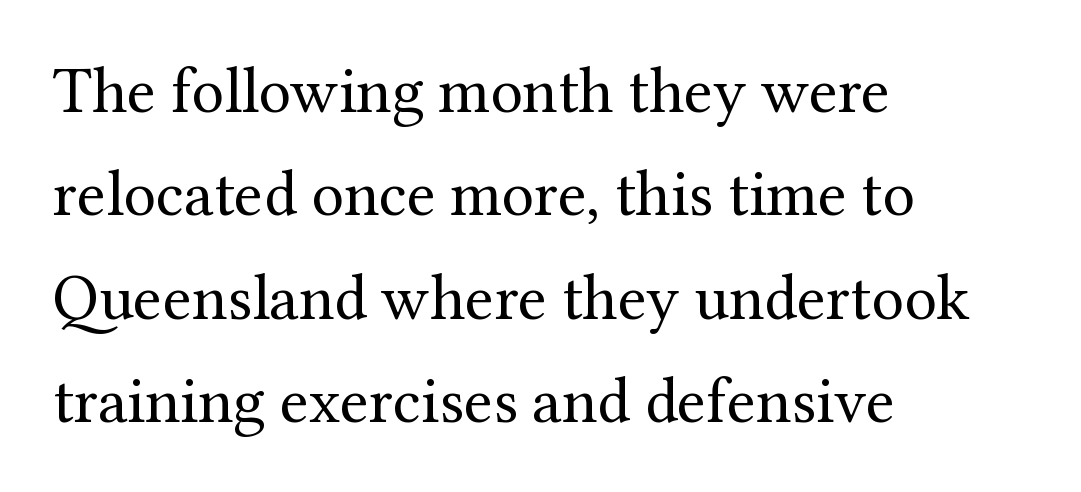
The passage shown is not underscored anywhere. Looks like regular typesetting: each glyph gets only the width it needs. What stands out about the letter spacing? Nothing — it is the standard amount. This sample is left-justified, so line endings fall wherever the words run out. Rows of type keep a routine distance in the vertical direction. Stroke mass is kept to a normal reading level or below.
